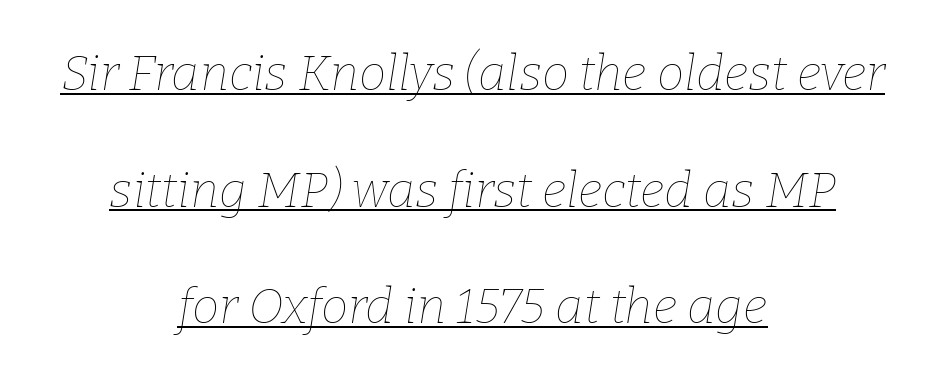
Q: Is the text bold? A: No.
Q: Is the text italic (slanted)? A: Yes, it leans right by about 9 degrees.
Q: Is the text underlined? A: Yes.
Q: How is the paragraph aligned? A: Centered.
Q: Is the spacing between letters normal or unusually wide? A: Normal.
Q: Is the spacing between lines tight, normal or loose? A: Loose.
Q: Width (condensed, normal, or wide)? A: Normal.
Q: Stroke contrast? A: Low.
Q: x-height? A: Medium.
Q: Monospaced? A: No.
